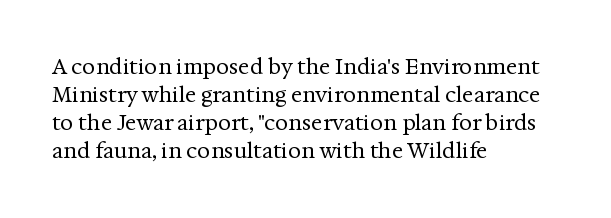
{"italic": "no", "bold": "no", "underline": "no", "align": "left", "line_spacing": "normal", "line_spacing_ratio": 1.34, "letter_spacing": "normal", "letter_spacing_em": 0.0, "glyph_px": 21}
